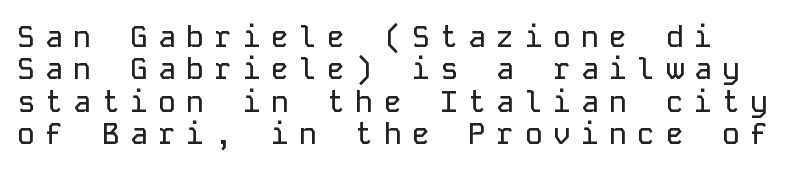
{"serif": "no", "italic": "no", "width": "normal", "stroke_contrast": "low", "x_height": "medium", "monospaced": "yes", "underline": "no", "align": "left", "line_spacing": "tight", "line_spacing_ratio": 1.08, "letter_spacing": "wide", "letter_spacing_em": 0.34, "glyph_px": 30}
